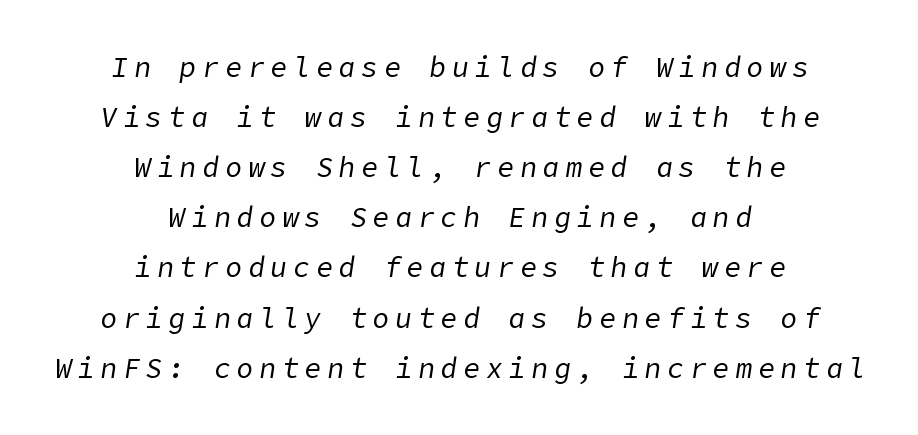
The image shows 28 px regular-weight type, italic (leaning right); set centered, line spacing 1.79x, unusually wide letter spacing (+0.21 em), not underlined; low stroke contrast and a medium x-height.
